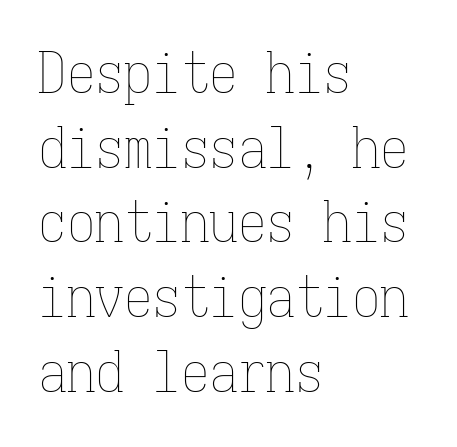
{"italic": "no", "bold": "no", "weight": "thin", "width": "condensed", "stroke_contrast": "low", "x_height": "medium", "monospaced": "yes", "underline": "no", "align": "left", "line_spacing": "normal", "line_spacing_ratio": 1.31, "letter_spacing": "normal", "letter_spacing_em": 0.0, "glyph_px": 57}
